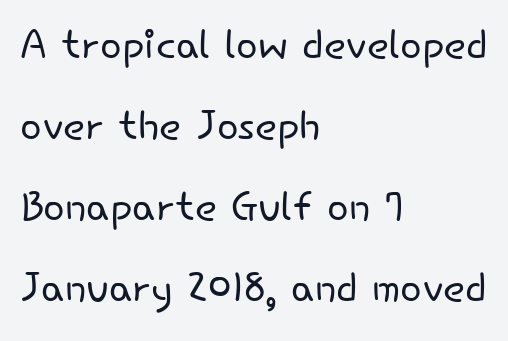
Q: Is the text bold? A: No.
Q: Is the text italic (slanted)? A: No, it is upright.
Q: Is the typeface a serif or a sans-serif typeface? A: Sans-serif.
Q: Is the text underlined? A: No.
Q: How is the paragraph aligned? A: Left-aligned.
Q: Is the spacing between letters normal or unusually wide? A: Normal.
Q: Is the spacing between lines tight, normal or loose? A: Normal.
Q: Width (condensed, normal, or wide)? A: Normal.
Q: Stroke contrast? A: Low.
Q: x-height? A: Small.
Q: Monospaced? A: No.
